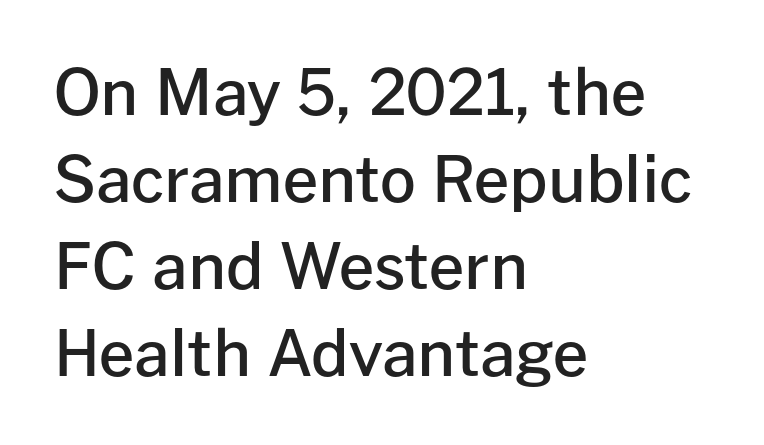
This rendering leaves character spacing at its baseline value. Grotesque or geometric, the face here clearly has no serifs. This sample has the flowing, uneven cadence of proportional lettering. Summary of weight: moderately heavy, a semibold.
